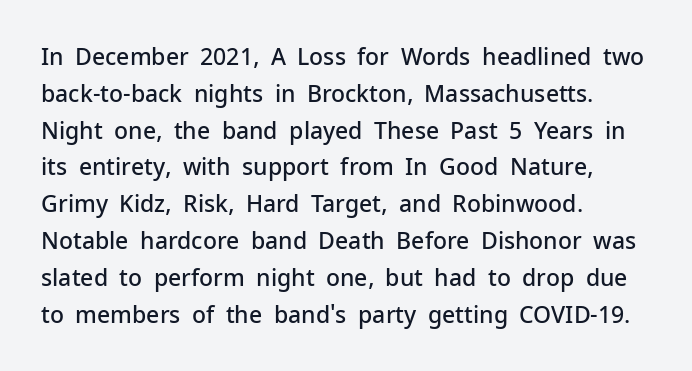
Q: Is the text bold? A: Semi-bold.
Q: Is the text italic (slanted)? A: No, it is upright.
Q: Is the text underlined? A: No.
Q: How is the paragraph aligned? A: Left-aligned.
Q: Is the spacing between letters normal or unusually wide? A: Normal.
Q: Is the spacing between lines tight, normal or loose? A: Normal.
